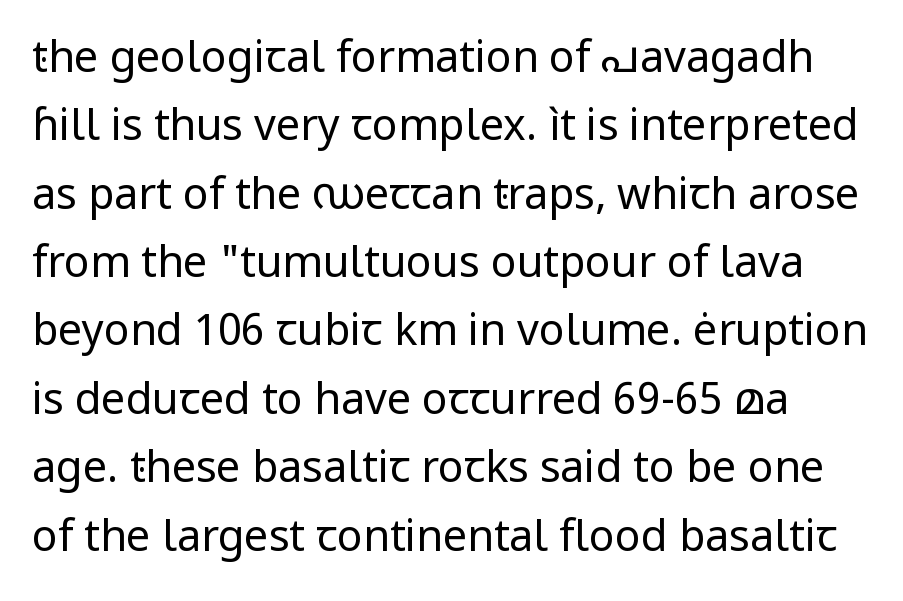
Q: Is the text bold? A: No.
Q: Is the text italic (slanted)? A: No, it is upright.
Q: Is the typeface a serif or a sans-serif typeface? A: Sans-serif.
Q: Is the text underlined? A: No.
Q: Is the spacing between letters normal or unusually wide? A: Normal.
Q: Is the spacing between lines tight, normal or loose? A: Normal.
Q: Width (condensed, normal, or wide)? A: Normal.
Q: Stroke contrast? A: Low.
Q: x-height? A: Medium.
Q: Monospaced? A: No.
